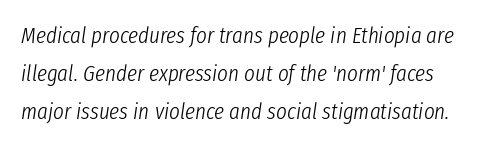
This sample keeps an unexceptional amount of space between lines. Glance below the letters and you will spot only blank space. The lettering tilts uniformly, giving the passage an italic look. The horizontal fit of the characters is conventional and even. Is the stroke heavy? The answer is a plain regular-or-lighter.
